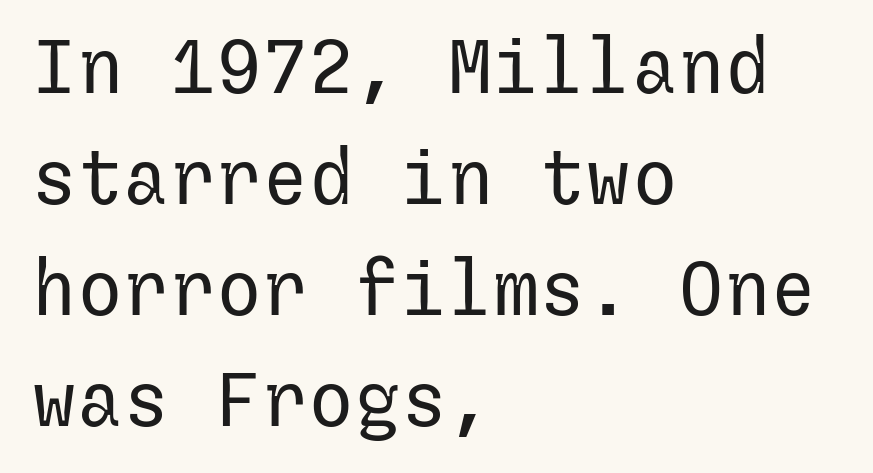
{"serif": "no", "italic": "no", "bold": "no", "weight": "regular", "width": "normal", "stroke_contrast": "low", "x_height": "medium", "underline": "no", "align": "left", "line_spacing": "normal", "line_spacing_ratio": 1.44, "letter_spacing": "normal", "letter_spacing_em": 0.0, "glyph_px": 77}
